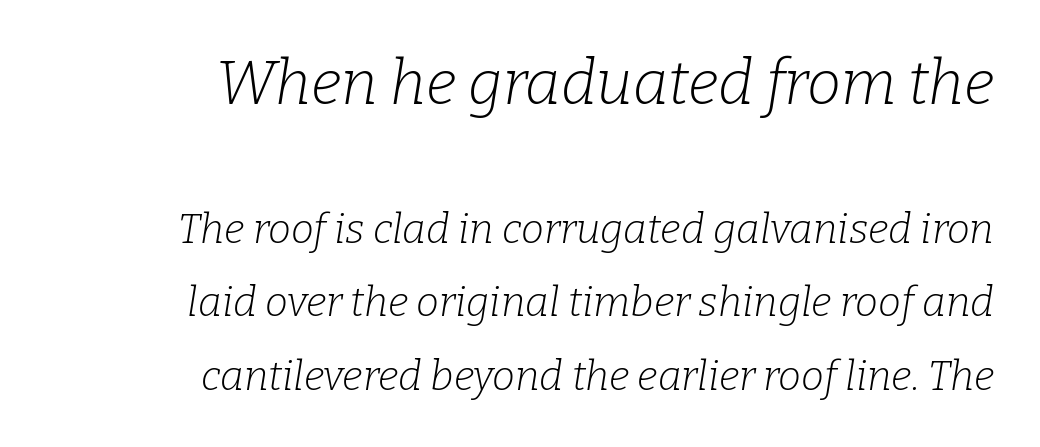
A typesetter would label this face a serif. Each letter keeps its own natural width here, so spacing adapts to shape. Block one is the big one; block two sits smaller underneath. The weight would be labelled regular, book, light, or lighter still. Emphasis-style slanted type is in use.
